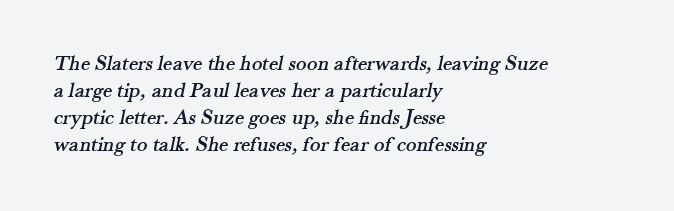
Q: Is the text underlined? A: No.
Q: How is the paragraph aligned? A: Left-aligned.
Q: Is the spacing between letters normal or unusually wide? A: Normal.
